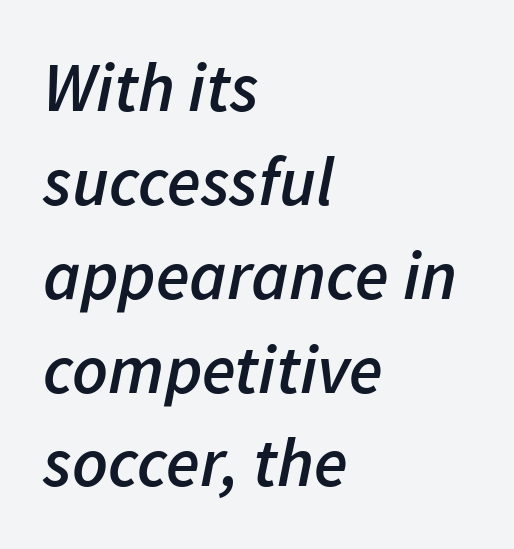
{"italic": "yes", "lean": "right", "slant_degrees": 11, "bold": "semi", "weight": "semibold", "width": "normal", "stroke_contrast": "low", "x_height": "medium", "monospaced": "no", "underline": "no", "align": "left", "line_spacing": "normal", "line_spacing_ratio": 1.36, "letter_spacing": "normal", "letter_spacing_em": 0.0, "glyph_px": 69}
